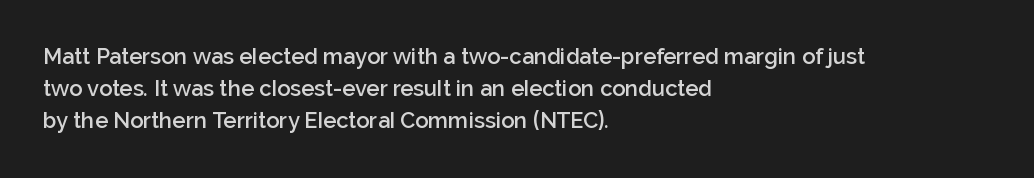
Check the space under the baseline: it is left empty. Style check: upright. The sample has been set in demibold, a notch under bold. Words appear dense and cohesive because spacing is normal. In terms of leading, this rendering sits right in the middle. Where is the straight margin? On the left.
